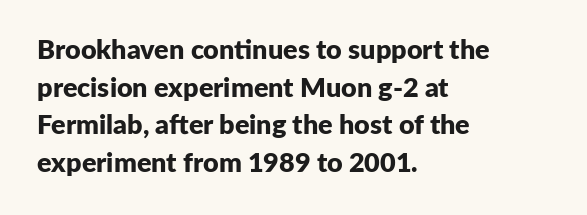
{"italic": "no", "bold": "yes", "underline": "no", "align": "left", "line_spacing": "normal", "line_spacing_ratio": 1.39, "letter_spacing": "normal", "letter_spacing_em": 0.0, "glyph_px": 27}
